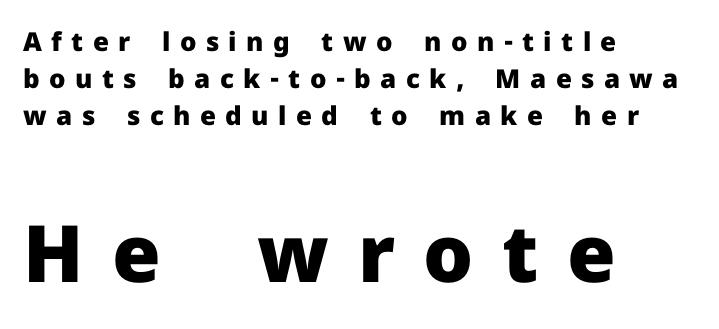
The image shows 79 px heavy sans-serif type, upright; set left-aligned, normal line spacing (1.42x), unusually wide letter spacing (+0.36 em), not underlined; the second (bottom) block is 3.04x larger; low stroke contrast and a medium x-height.
